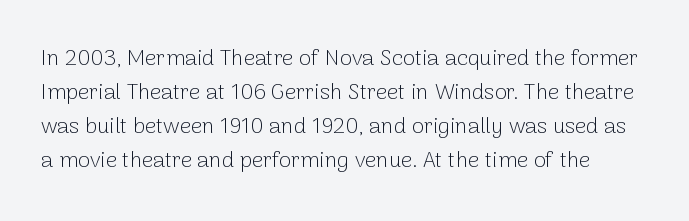
Q: Is the text bold? A: No.
Q: Is the text italic (slanted)? A: No, it is upright.
Q: Is the text underlined? A: No.
Q: Is the spacing between letters normal or unusually wide? A: Normal.
Q: Is the spacing between lines tight, normal or loose? A: Normal.
